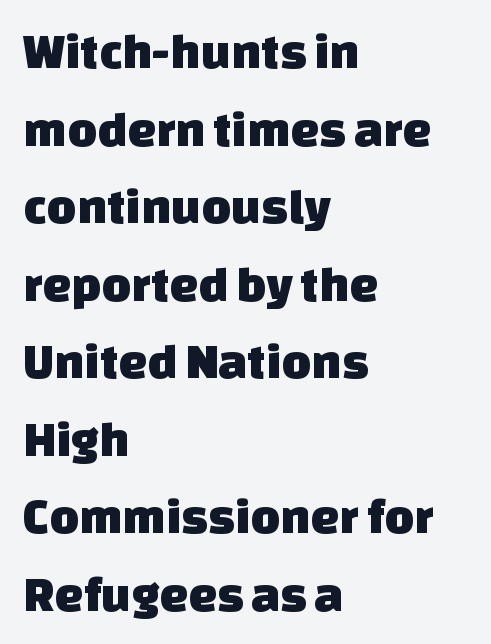
{"serif": "no", "width": "normal", "stroke_contrast": "low", "x_height": "large", "monospaced": "no", "underline": "no", "align": "left", "line_spacing": "normal", "line_spacing_ratio": 1.52, "letter_spacing": "normal", "letter_spacing_em": 0.0, "glyph_px": 51}
